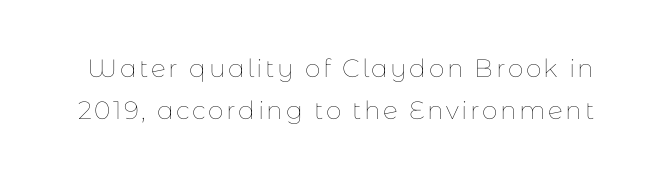
The image shows 25 px text type, upright; set normal line spacing (1.67x), not underlined.
